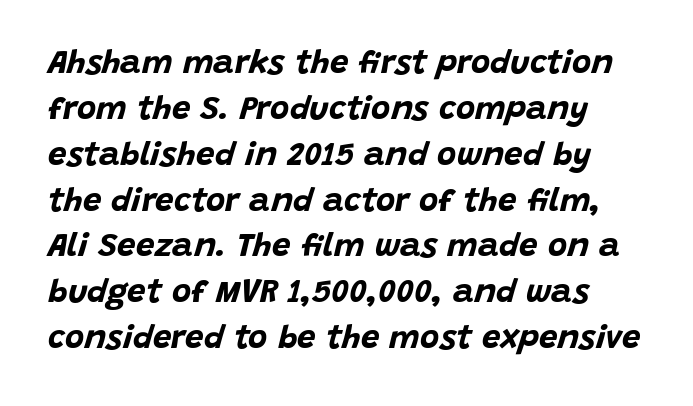
{"italic": "yes", "lean": "right", "slant_degrees": 15, "bold": "yes", "weight": "bold", "width": "normal", "stroke_contrast": "low", "x_height": "large", "monospaced": "no", "underline": "no", "line_spacing": "normal", "line_spacing_ratio": 1.39, "letter_spacing": "normal", "letter_spacing_em": 0.0, "glyph_px": 33}
